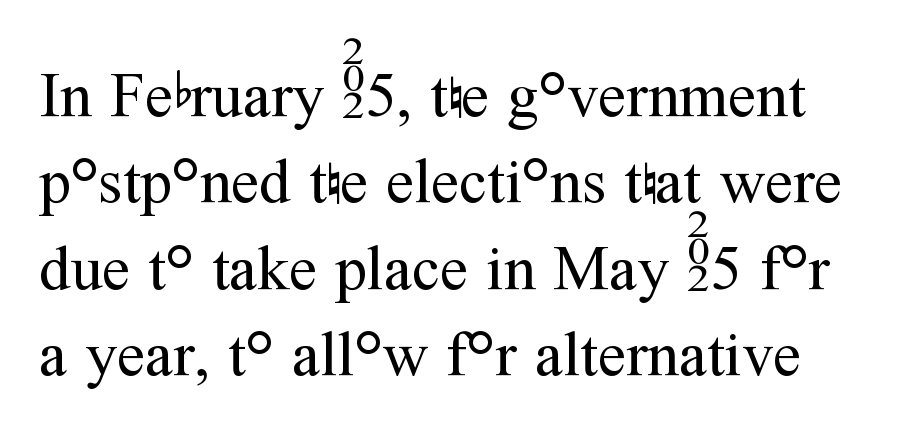
{"serif": "yes", "italic": "no", "bold": "no", "weight": "regular", "width": "normal", "stroke_contrast": "medium", "x_height": "medium", "monospaced": "no", "underline": "no", "line_spacing": "normal", "line_spacing_ratio": 1.37, "letter_spacing": "normal", "letter_spacing_em": 0.0, "glyph_px": 63}
